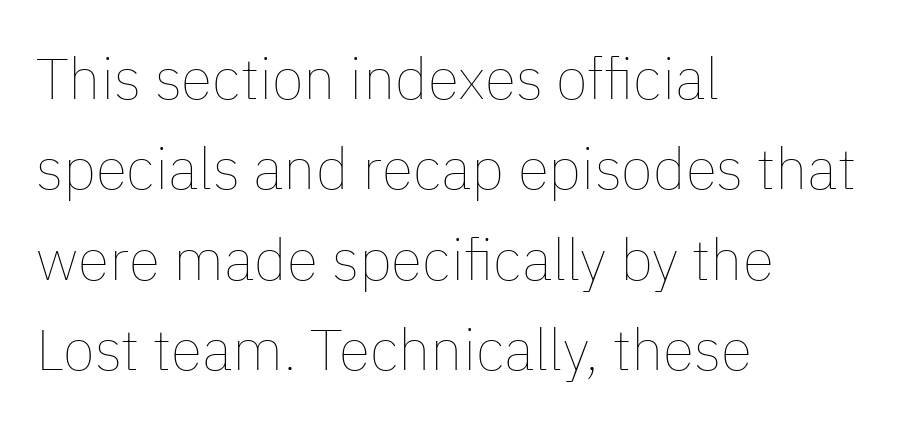
Q: Is the text bold? A: No.
Q: Is the text italic (slanted)? A: No, it is upright.
Q: Is the text underlined? A: No.
Q: How is the paragraph aligned? A: Left-aligned.
Q: Is the spacing between letters normal or unusually wide? A: Normal.
Q: Is the spacing between lines tight, normal or loose? A: Normal.
Q: Width (condensed, normal, or wide)? A: Normal.
Q: Stroke contrast? A: Low.
Q: x-height? A: Medium.
Q: Monospaced? A: No.
